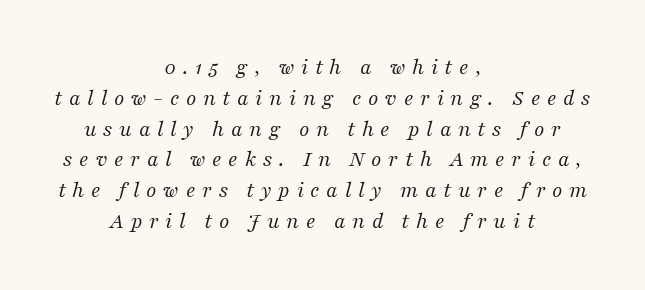
Q: Is the text bold? A: No.
Q: Is the text italic (slanted)? A: Yes, it leans right by about 16 degrees.
Q: Is the text underlined? A: No.
Q: How is the paragraph aligned? A: Centered.
Q: Is the spacing between letters normal or unusually wide? A: Unusually wide.
Q: Is the spacing between lines tight, normal or loose? A: Normal.
